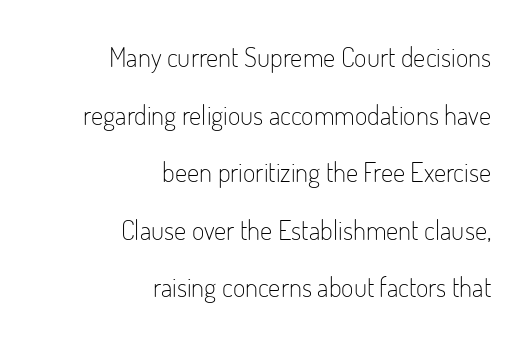
The image shows 27 px text type, upright; set right-aligned, loose line spacing (2.13x), normal letter spacing, not underlined.
